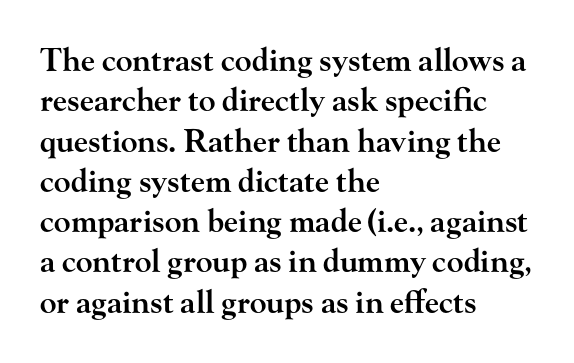
Q: Is the text bold? A: Semi-bold.
Q: Is the text italic (slanted)? A: No, it is upright.
Q: Is the typeface a serif or a sans-serif typeface? A: Serif.
Q: Is the text underlined? A: No.
Q: How is the paragraph aligned? A: Left-aligned.
Q: Is the spacing between letters normal or unusually wide? A: Normal.
Q: Is the spacing between lines tight, normal or loose? A: Normal.
Q: Width (condensed, normal, or wide)? A: Wide.
Q: Stroke contrast? A: High.
Q: x-height? A: Small.
Q: Monospaced? A: No.
